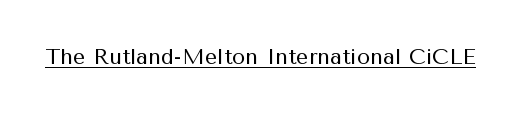
The image shows 22 px text type, upright; set normal letter spacing, underlined.
